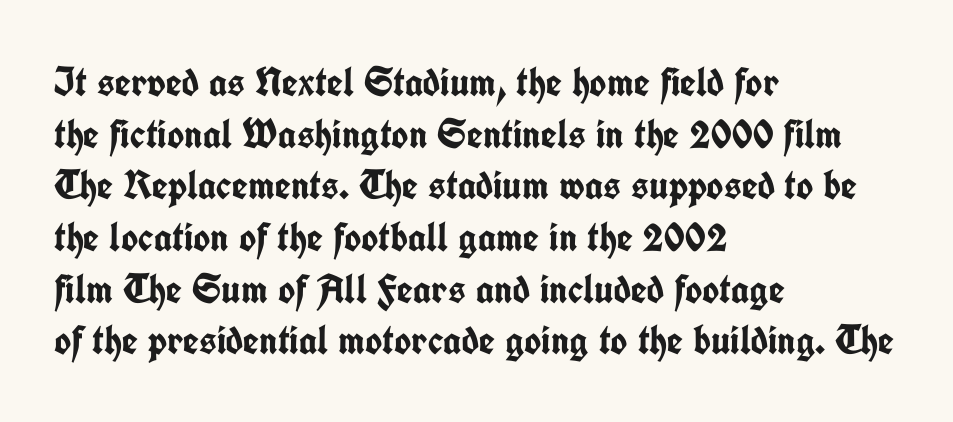
Q: Is the text bold? A: Yes.
Q: Is the text italic (slanted)? A: No, it is upright.
Q: Is the typeface a serif or a sans-serif typeface? A: Sans-serif.
Q: Is the text underlined? A: No.
Q: How is the paragraph aligned? A: Left-aligned.
Q: Is the spacing between letters normal or unusually wide? A: Normal.
Q: Is the spacing between lines tight, normal or loose? A: Normal.
Q: Width (condensed, normal, or wide)? A: Condensed.
Q: Stroke contrast? A: Low.
Q: x-height? A: Medium.
Q: Monospaced? A: No.
